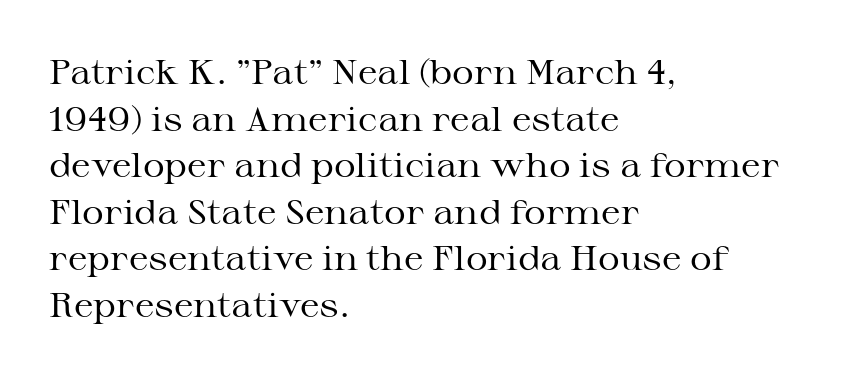
Short note: letters normally spaced. Notice how descenders clear the ascenders below comfortably — that's standard leading. These glyphs show unthickened strokes, regular width or finer. Small tapered or slab feet sit at the stroke ends, so this counts as serif. Posture: upright roman. Horizontally, the lines are justified to the leading edge only.
